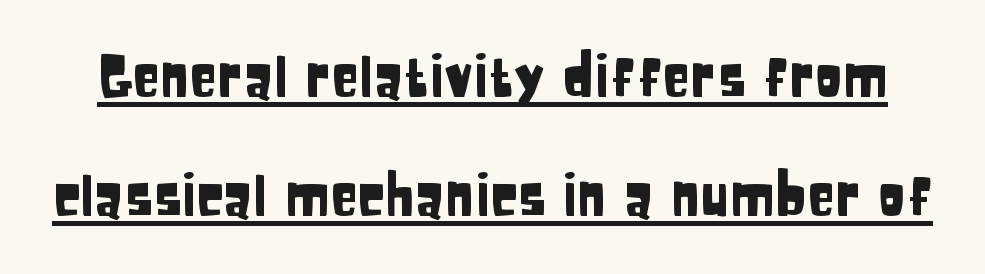
{"serif": "no", "italic": "no", "width": "condensed", "stroke_contrast": "low", "x_height": "large", "monospaced": "no", "underline": "yes", "line_spacing": "loose", "line_spacing_ratio": 2.09, "letter_spacing": "normal", "letter_spacing_em": 0.0, "glyph_px": 57}
